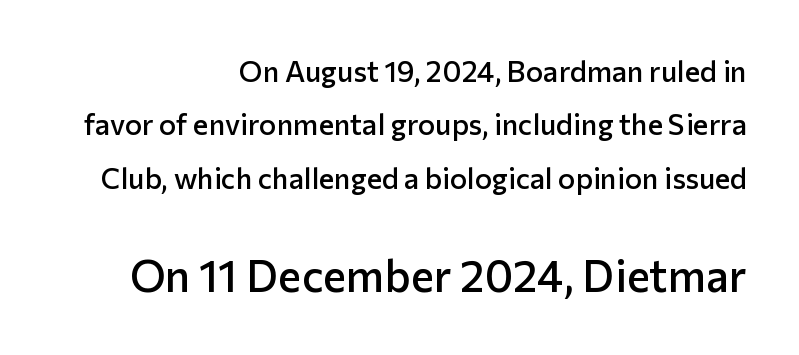
Q: Is the text bold? A: Semi-bold.
Q: Is the text italic (slanted)? A: No, it is upright.
Q: Is the typeface a serif or a sans-serif typeface? A: Sans-serif.
Q: Is the text underlined? A: No.
Q: How is the paragraph aligned? A: Right-aligned.
Q: Is the spacing between letters normal or unusually wide? A: Normal.
Q: Which block of text is set in a larger size, the first (top) or the second (bottom)? A: The second (bottom) one.
Q: Width (condensed, normal, or wide)? A: Normal.
Q: Stroke contrast? A: Low.
Q: x-height? A: Medium.
Q: Monospaced? A: No.
